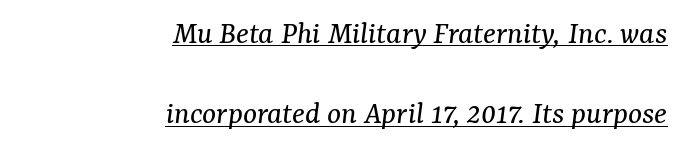
The image shows 33 px regular-weight serif type, italic (leaning right); set right-aligned, loose line spacing (2.43x), normal letter spacing, underlined; medium stroke contrast and a medium x-height.
